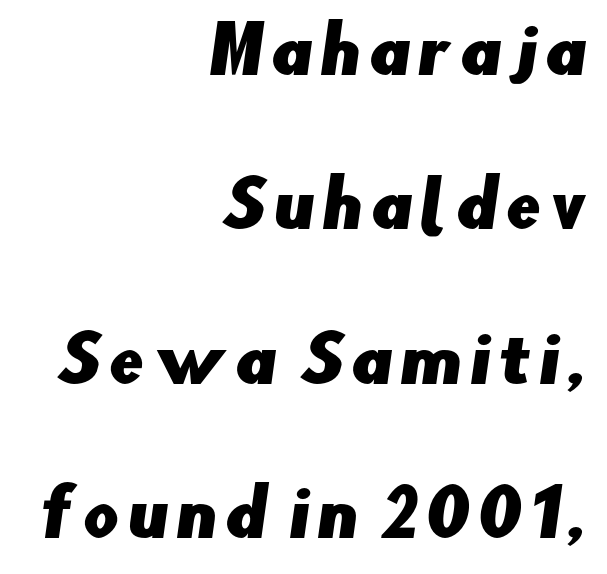
The image shows 63 px sans-serif type; set right-aligned, loose line spacing (2.45x), not underlined; low stroke contrast and a small x-height.
